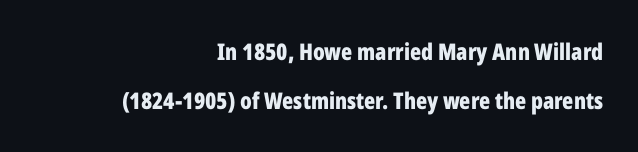
The image shows 23 px bold type, upright; set right-aligned, loose line spacing (2.14x), normal letter spacing, not underlined.
